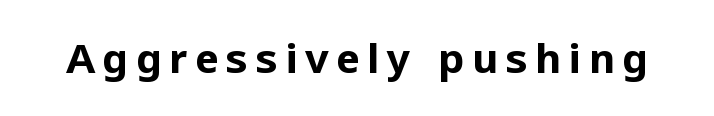
{"serif": "no", "italic": "no", "bold": "yes", "weight": "bold", "width": "normal", "stroke_contrast": "low", "x_height": "medium", "monospaced": "no", "underline": "no", "glyph_px": 40}
